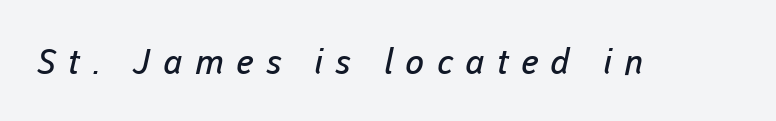
Honestly, the letter spacing is so wide it's the main thing you notice. This rendering features lettering with no underline. Serifs: no, the terminals of the letterforms are clean. You could not count columns in this text — the font is proportionally spaced. The letterforms sit at book weight or below.
